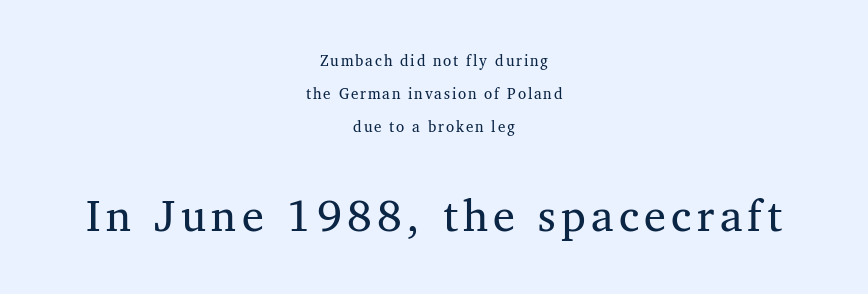
The image shows 44 px regular-weight serif type, upright; set centered, loose line spacing (2.2x), not underlined; the second (bottom) block is 2.93x larger; medium stroke contrast and a medium x-height.
